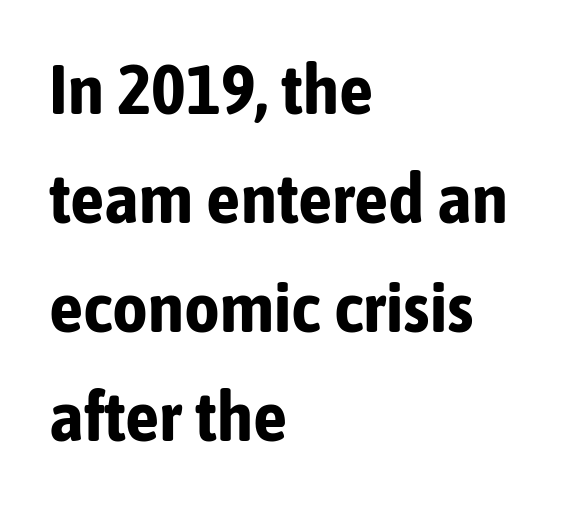
The rendering anchors every line to the left-hand side. The space directly below the letters is spotless. Is this a fixed-width face? No — the glyphs have proportional, varying widths. Each letter's strokes conclude bluntly, with no projecting serifs. The rendering uses a moderate line-height, typical for paragraphs.
